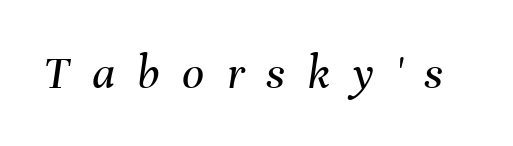
Q: Is the text bold? A: No.
Q: Is the text italic (slanted)? A: Yes, it leans right by about 8 degrees.
Q: Is the text underlined? A: No.
Q: Is the spacing between letters normal or unusually wide? A: Unusually wide.
Q: Width (condensed, normal, or wide)? A: Normal.
Q: Stroke contrast? A: Medium.
Q: x-height? A: Medium.
Q: Monospaced? A: No.
